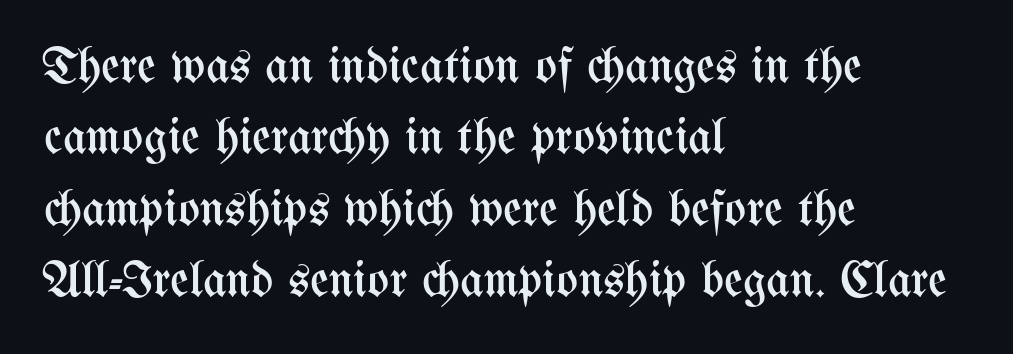
{"italic": "no", "bold": "no", "weight": "regular", "width": "condensed", "stroke_contrast": "medium", "x_height": "medium", "monospaced": "no", "underline": "no", "align": "left", "line_spacing": "normal", "line_spacing_ratio": 1.4, "letter_spacing": "normal", "letter_spacing_em": 0.0, "glyph_px": 51}
